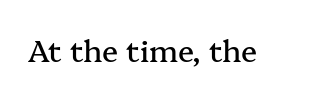
Here the designer chose a conventional face with non-uniform glyph widths. Italic: no, the glyphs are upright roman. I'd call this a serif setting — the letters wear small feet. There is no visible air inserted between adjacent glyphs.
